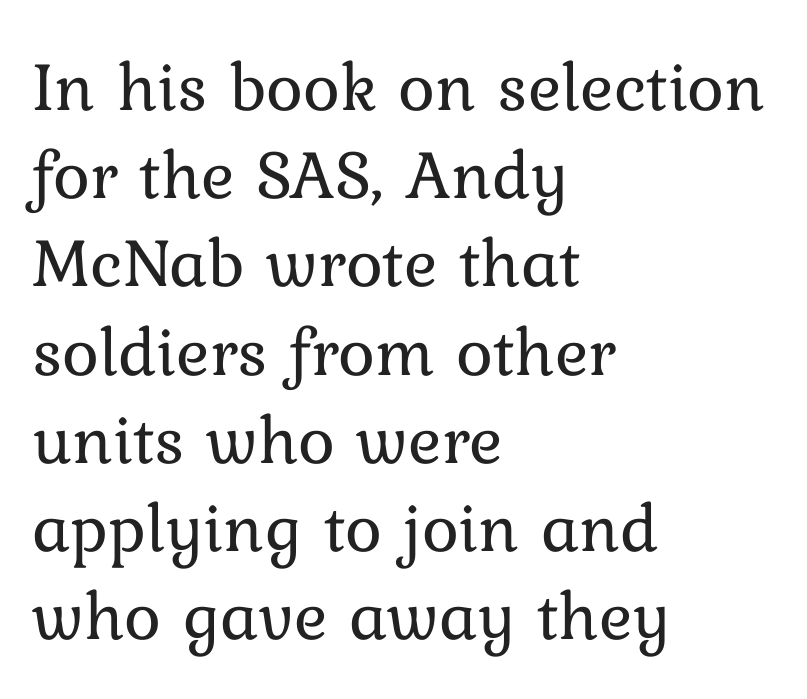
Q: Is the text bold? A: No.
Q: Is the text italic (slanted)? A: No, it is upright.
Q: Is the text underlined? A: No.
Q: How is the paragraph aligned? A: Left-aligned.
Q: Is the spacing between letters normal or unusually wide? A: Normal.
Q: Is the spacing between lines tight, normal or loose? A: Normal.
Q: Width (condensed, normal, or wide)? A: Normal.
Q: Stroke contrast? A: Low.
Q: x-height? A: Medium.
Q: Monospaced? A: No.
